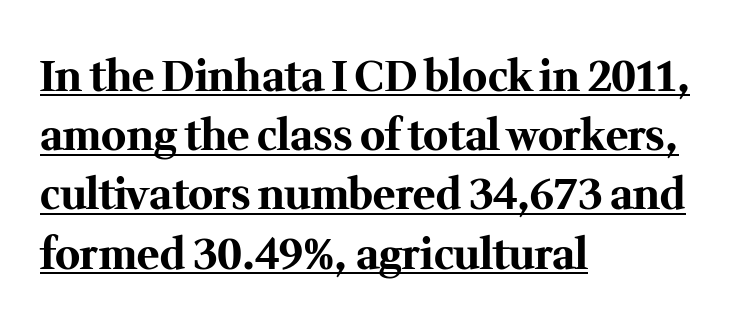
{"serif": "yes", "italic": "no", "bold": "yes", "weight": "bold", "width": "normal", "stroke_contrast": "medium", "x_height": "medium", "monospaced": "no", "underline": "yes", "align": "left", "line_spacing": "normal", "line_spacing_ratio": 1.41, "letter_spacing": "normal", "letter_spacing_em": 0.0, "glyph_px": 42}
